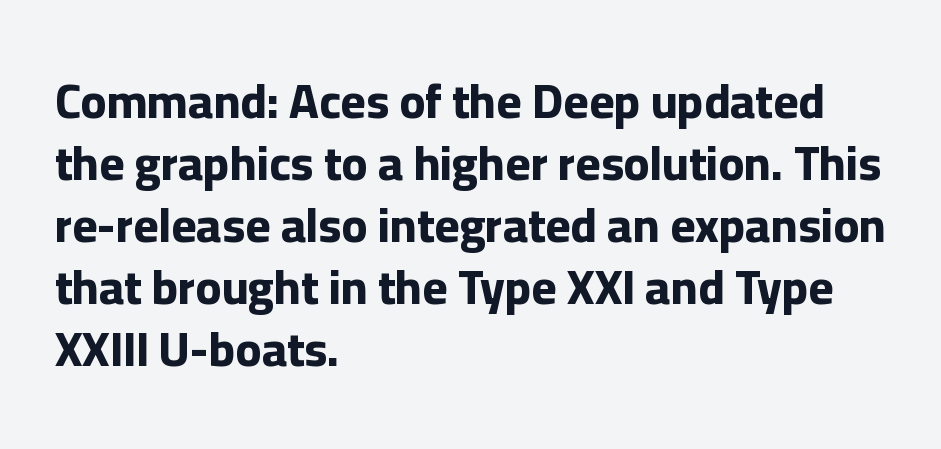
{"serif": "no", "italic": "no", "bold": "yes", "weight": "bold", "width": "normal", "stroke_contrast": "low", "x_height": "medium", "monospaced": "no", "underline": "no", "align": "left", "line_spacing": "normal", "line_spacing_ratio": 1.29, "letter_spacing": "normal", "letter_spacing_em": 0.0, "glyph_px": 48}
